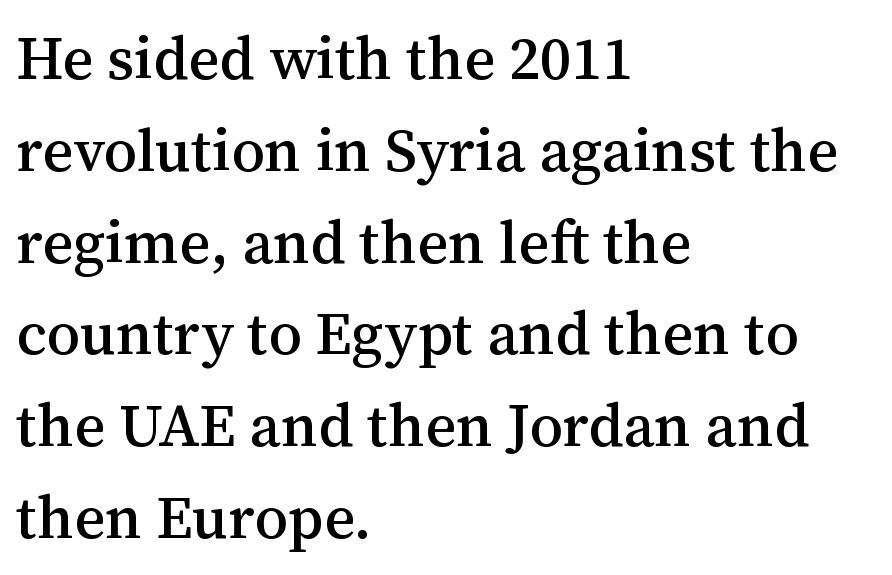
The image shows 60 px serif type, upright; set left-aligned, normal line spacing (1.53x), normal letter spacing, not underlined; medium stroke contrast and a medium x-height.
